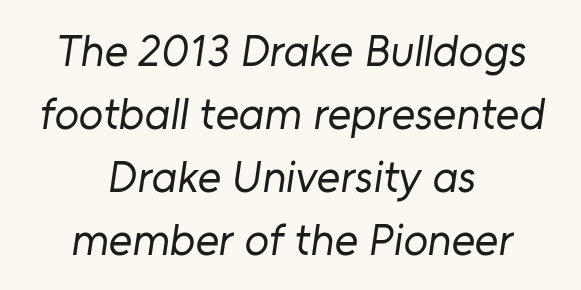
Q: Is the text bold? A: No.
Q: Is the typeface a serif or a sans-serif typeface? A: Sans-serif.
Q: Is the text underlined? A: No.
Q: How is the paragraph aligned? A: Centered.
Q: Is the spacing between letters normal or unusually wide? A: Normal.
Q: Is the spacing between lines tight, normal or loose? A: Normal.
Q: Width (condensed, normal, or wide)? A: Normal.
Q: Stroke contrast? A: Low.
Q: x-height? A: Medium.
Q: Monospaced? A: No.
